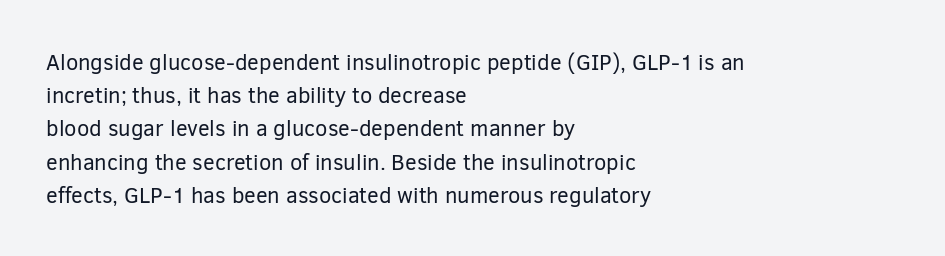
The image shows 22 px text type, upright; set left-aligned, normal line spacing (1.51x), normal letter spacing, not underlined.
